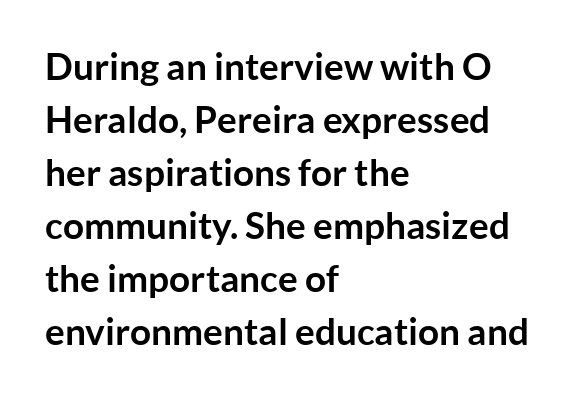
{"serif": "no", "italic": "no", "bold": "yes", "weight": "semibold", "width": "normal", "stroke_contrast": "low", "x_height": "medium", "monospaced": "no", "underline": "no", "align": "left", "line_spacing": "normal", "line_spacing_ratio": 1.43, "letter_spacing": "normal", "letter_spacing_em": 0.0, "glyph_px": 37}
